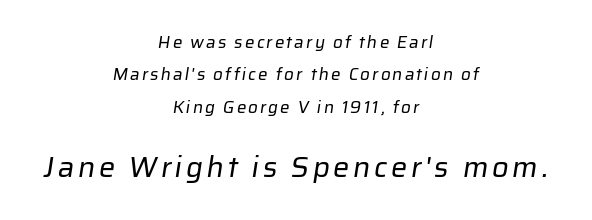
{"serif": "no", "bold": "no", "weight": "regular", "width": "normal", "stroke_contrast": "low", "x_height": "medium", "monospaced": "no", "underline": "no", "align": "center", "line_spacing": "loose", "line_spacing_ratio": 1.9, "larger_block": "second", "size_ratio": 1.71, "glyph_px": 29}
